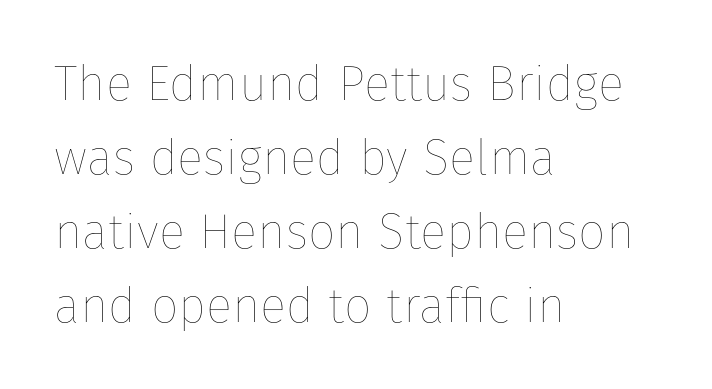
This is roman type, the default non-slanted kind. The typeface has the unassuming heft of standard copy or less. Honestly, the row spacing looks completely unremarkable. Where is the straight margin? On the left. Descender tails drop into unmarked territory.
